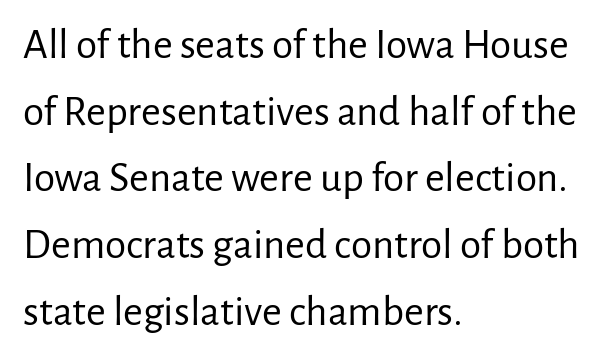
Nothing sits at the stroke ends, so this counts as sans-serif. The letters advance in unequal steps, a hallmark of proportional type. Here the glyphs are tracked normally, forming tight word shapes. The lettering stays uniformly vertical, giving the passage a roman look. The face looks like a standard text weight, possibly lighter. This rendering uses left alignment, leaving the right contour irregular.
